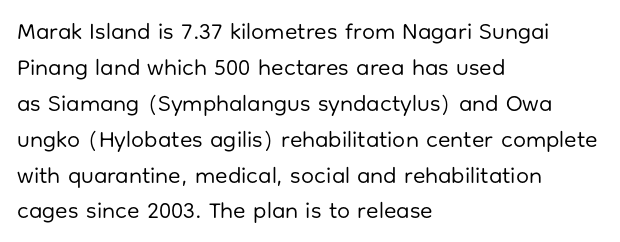
Q: Is the text bold? A: No.
Q: Is the text italic (slanted)? A: No, it is upright.
Q: Is the text underlined? A: No.
Q: How is the paragraph aligned? A: Left-aligned.
Q: Is the spacing between letters normal or unusually wide? A: Normal.
Q: Is the spacing between lines tight, normal or loose? A: Normal.
